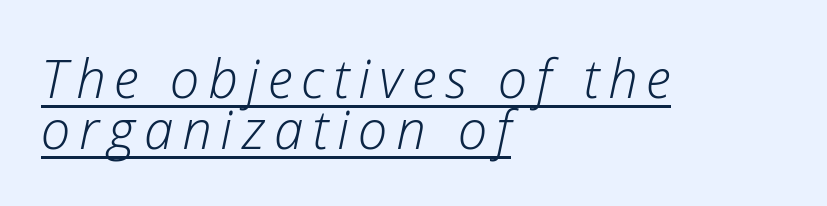
{"italic": "yes", "lean": "right", "slant_degrees": 12, "bold": "no", "weight": "light", "width": "normal", "stroke_contrast": "low", "x_height": "medium", "monospaced": "no", "underline": "yes", "align": "left", "line_spacing": "tight", "line_spacing_ratio": 0.96, "glyph_px": 53}
